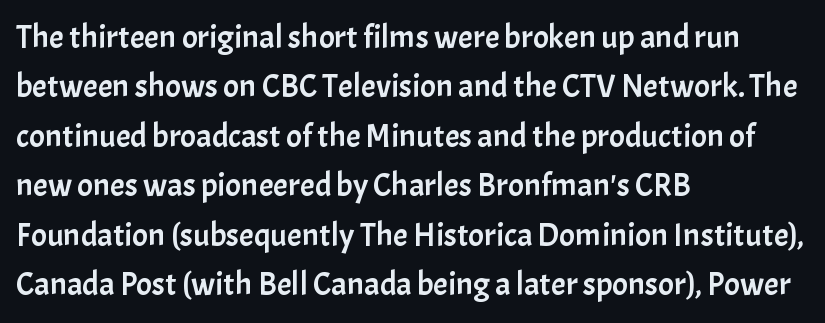
{"serif": "no", "italic": "no", "width": "normal", "stroke_contrast": "low", "x_height": "medium", "monospaced": "no", "underline": "no", "align": "left", "line_spacing": "normal", "line_spacing_ratio": 1.5, "letter_spacing": "normal", "letter_spacing_em": 0.0, "glyph_px": 33}
